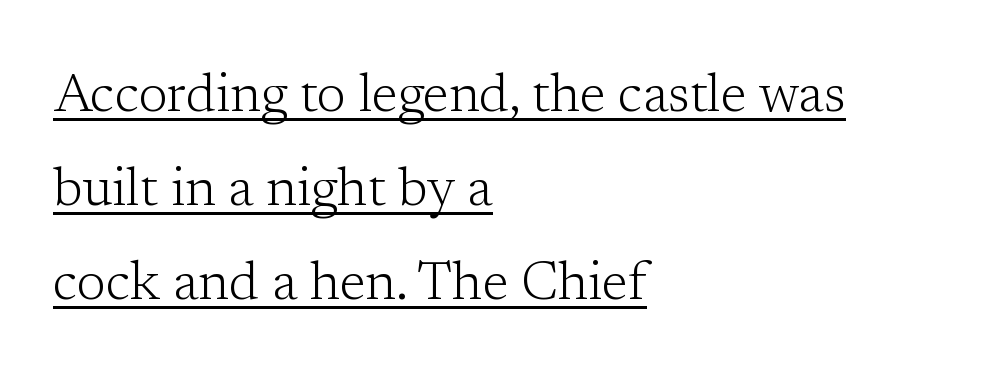
The image shows 53 px light serif type, upright; set left-aligned, line spacing 1.77x, normal letter spacing, underlined; low stroke contrast and a medium x-height.
